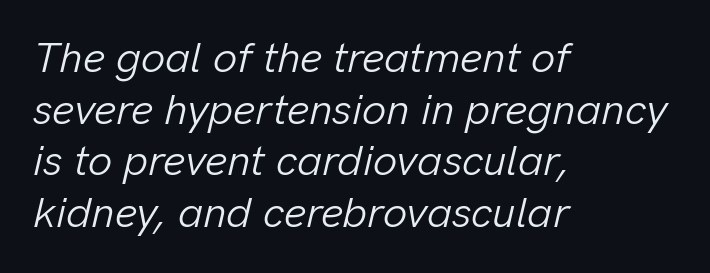
Each line starts at the same left margin while the right side varies. Designer's note — italics engaged. Caption: standard tracking, unaltered. Do the characters align in a grid? No, the font is proportional. Ink coverage per letter is moderate at most.
